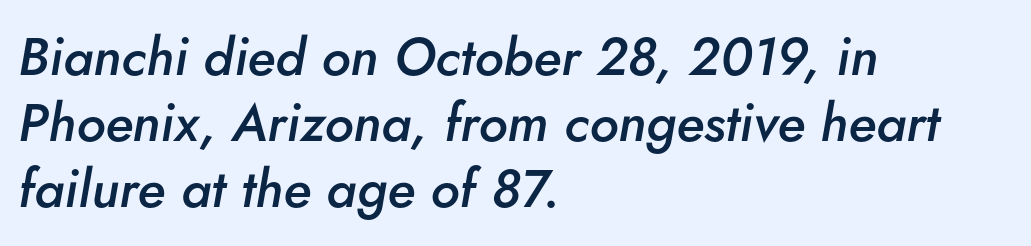
The image shows 53 px semibold type, italic (leaning right); set left-aligned, normal line spacing (1.25x), normal letter spacing, not underlined; low stroke contrast and a small x-height.
